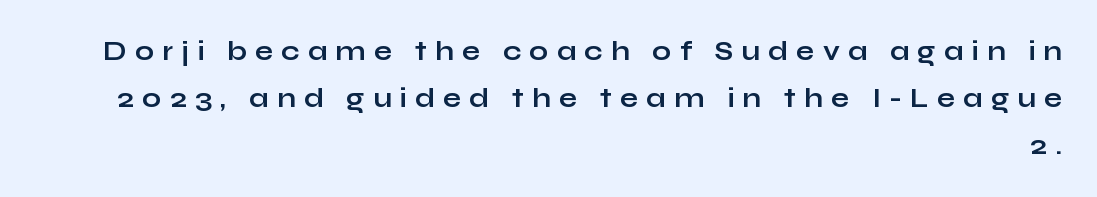
The image shows 27 px bold type, upright; set right-aligned, line spacing 1.74x, unusually wide letter spacing (+0.3 em), not underlined.
